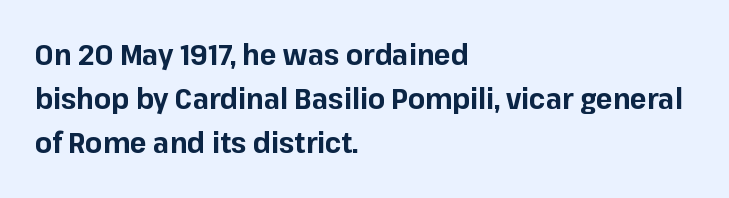
The image shows 28 px bold sans-serif type, upright; set left-aligned, normal line spacing (1.58x), normal letter spacing, not underlined; low stroke contrast and a medium x-height.
